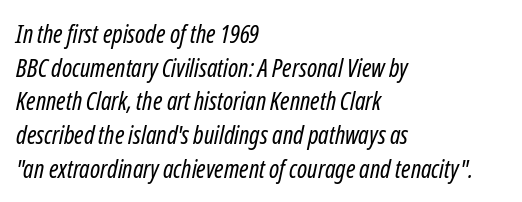
{"italic": "yes", "lean": "right", "slant_degrees": 12, "bold": "no", "underline": "no", "align": "left", "line_spacing": "normal", "line_spacing_ratio": 1.35, "letter_spacing": "normal", "letter_spacing_em": 0.0, "glyph_px": 25}
